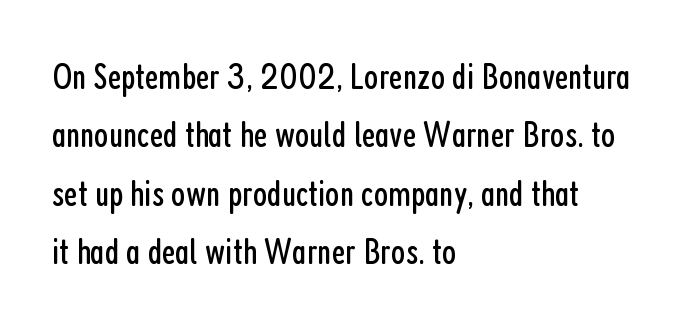
{"serif": "no", "italic": "no", "bold": "no", "weight": "regular", "width": "condensed", "stroke_contrast": "low", "x_height": "medium", "monospaced": "no", "underline": "no", "align": "left", "line_spacing": "normal", "line_spacing_ratio": 1.58, "letter_spacing": "normal", "letter_spacing_em": 0.0, "glyph_px": 37}
